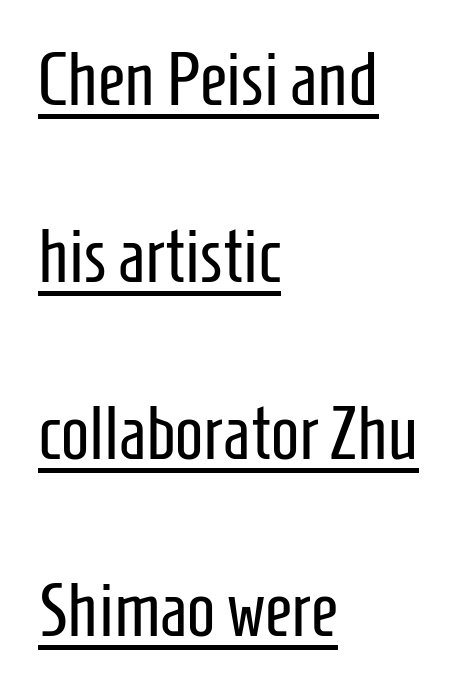
Q: Is the text bold? A: No.
Q: Is the text italic (slanted)? A: No, it is upright.
Q: Is the typeface a serif or a sans-serif typeface? A: Sans-serif.
Q: Is the text underlined? A: Yes.
Q: How is the paragraph aligned? A: Left-aligned.
Q: Is the spacing between letters normal or unusually wide? A: Normal.
Q: Is the spacing between lines tight, normal or loose? A: Loose.
Q: Width (condensed, normal, or wide)? A: Condensed.
Q: Stroke contrast? A: Low.
Q: x-height? A: Medium.
Q: Monospaced? A: No.
